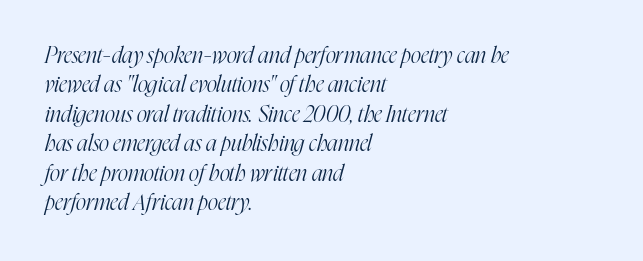
{"italic": "yes", "lean": "right", "slant_degrees": 16, "bold": "no", "underline": "no", "align": "left", "line_spacing": "normal", "line_spacing_ratio": 1.34, "letter_spacing": "normal", "letter_spacing_em": 0.0, "glyph_px": 22}
